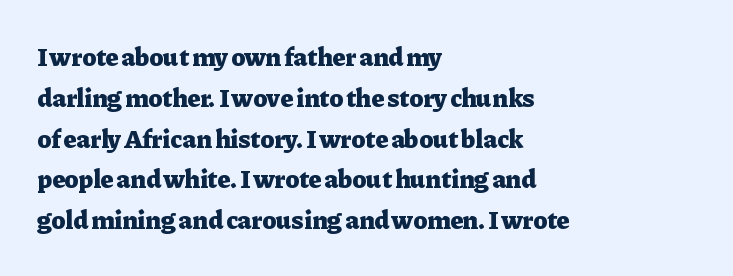
Q: Is the text bold? A: Yes.
Q: Is the text italic (slanted)? A: No, it is upright.
Q: Is the text underlined? A: No.
Q: How is the paragraph aligned? A: Left-aligned.
Q: Is the spacing between letters normal or unusually wide? A: Normal.
Q: Is the spacing between lines tight, normal or loose? A: Normal.
